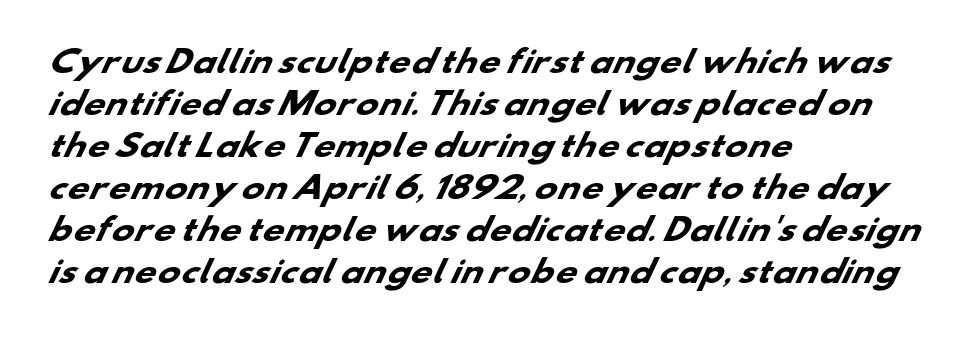
{"serif": "no", "bold": "yes", "weight": "heavy", "width": "wide", "stroke_contrast": "low", "x_height": "small", "monospaced": "no", "underline": "no", "align": "left", "line_spacing": "normal", "line_spacing_ratio": 1.4, "letter_spacing": "normal", "letter_spacing_em": 0.0, "glyph_px": 30}
